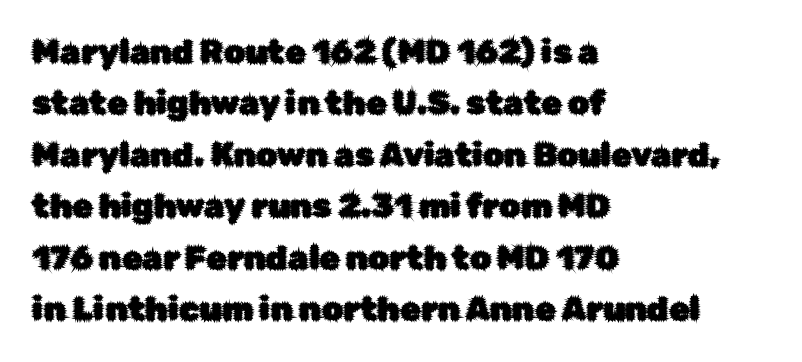
Q: Is the text italic (slanted)? A: No, it is upright.
Q: Is the typeface a serif or a sans-serif typeface? A: Sans-serif.
Q: Is the text underlined? A: No.
Q: How is the paragraph aligned? A: Left-aligned.
Q: Is the spacing between letters normal or unusually wide? A: Normal.
Q: Is the spacing between lines tight, normal or loose? A: Normal.
Q: Width (condensed, normal, or wide)? A: Normal.
Q: Stroke contrast? A: Low.
Q: x-height? A: Medium.
Q: Monospaced? A: No.
